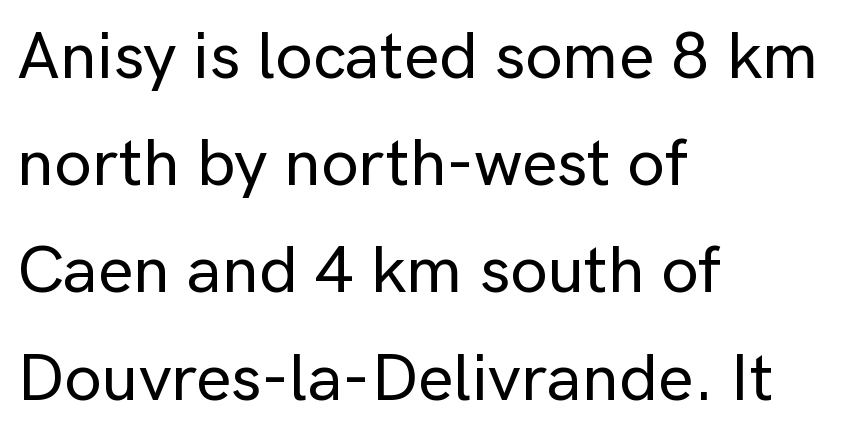
{"serif": "no", "italic": "no", "width": "normal", "stroke_contrast": "low", "x_height": "medium", "monospaced": "no", "underline": "no", "align": "left", "line_spacing": "normal", "line_spacing_ratio": 1.6, "letter_spacing": "normal", "letter_spacing_em": 0.0, "glyph_px": 67}
